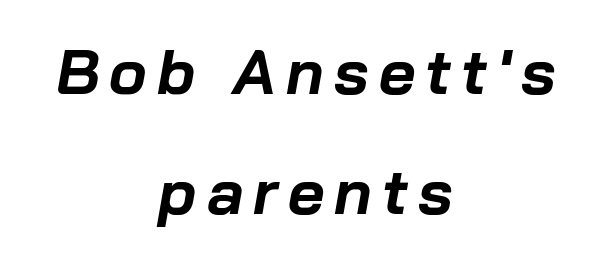
Q: Is the text bold? A: Yes.
Q: Is the text italic (slanted)? A: Yes, it leans right by about 10 degrees.
Q: Is the text underlined? A: No.
Q: How is the paragraph aligned? A: Centered.
Q: Is the spacing between lines tight, normal or loose? A: Loose.
Q: Width (condensed, normal, or wide)? A: Normal.
Q: Stroke contrast? A: Low.
Q: x-height? A: Medium.
Q: Monospaced? A: No.
